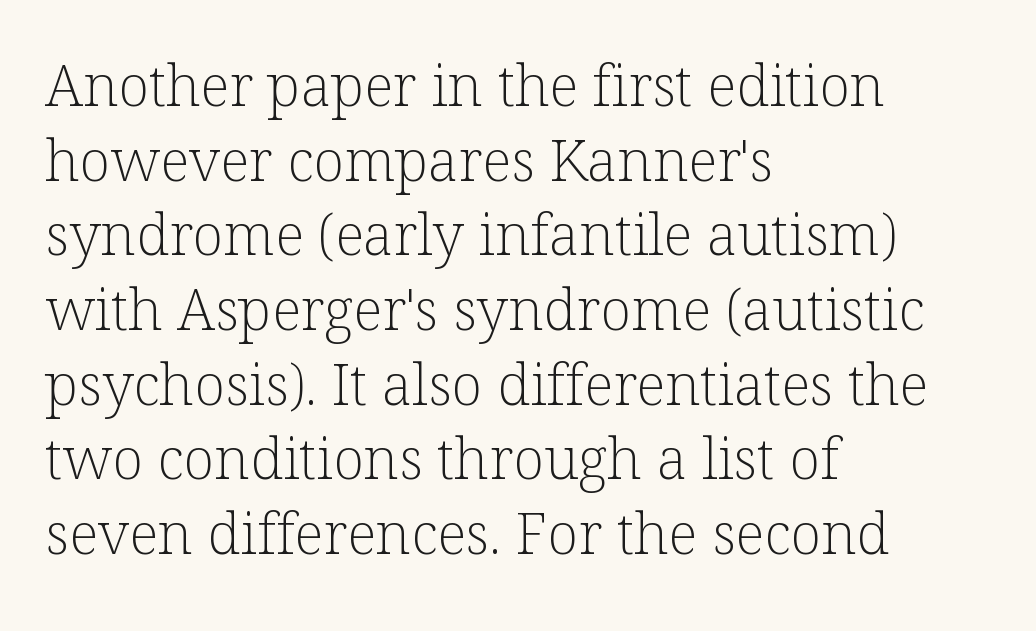
{"serif": "yes", "italic": "no", "bold": "no", "weight": "light", "width": "normal", "stroke_contrast": "low", "x_height": "medium", "monospaced": "no", "underline": "no", "align": "left", "line_spacing": "normal", "line_spacing_ratio": 1.31, "letter_spacing": "normal", "letter_spacing_em": 0.0, "glyph_px": 57}
